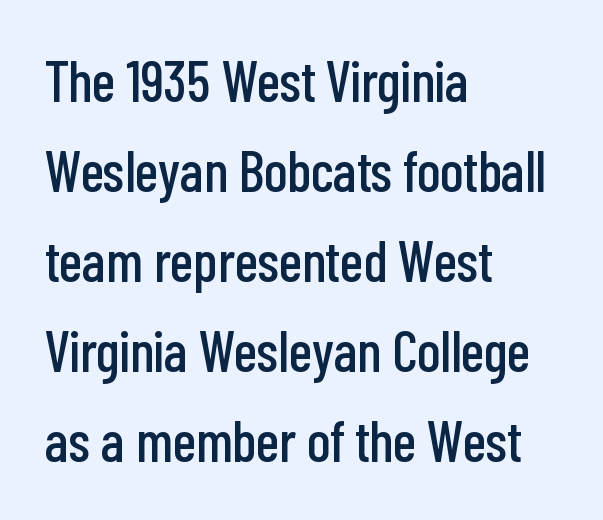
Character widths vary here, with narrow letters taking less room than wide ones. Quick note: interline space is typical. Type style note: lacks serifs. The strip under each line holds only bare page.
